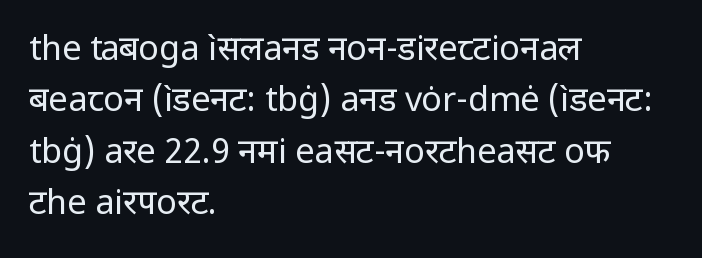
The image shows 34 px regular-weight sans-serif type, upright; set left-aligned, normal line spacing (1.51x), normal letter spacing, not underlined; low stroke contrast and a medium x-height.
